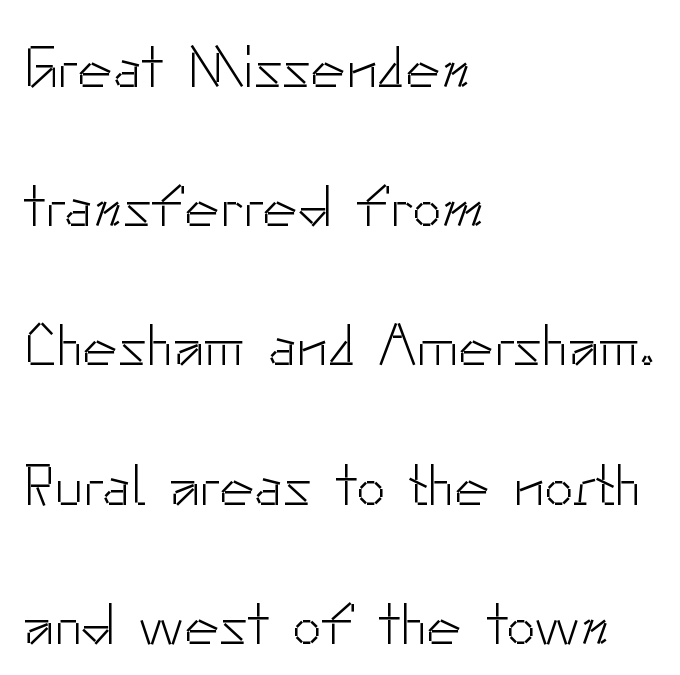
Q: Is the text bold? A: No.
Q: Is the text italic (slanted)? A: No, it is upright.
Q: Is the typeface a serif or a sans-serif typeface? A: Sans-serif.
Q: Is the text underlined? A: No.
Q: How is the paragraph aligned? A: Left-aligned.
Q: Is the spacing between letters normal or unusually wide? A: Normal.
Q: Is the spacing between lines tight, normal or loose? A: Loose.
Q: Width (condensed, normal, or wide)? A: Normal.
Q: Stroke contrast? A: Low.
Q: x-height? A: Small.
Q: Monospaced? A: No.
